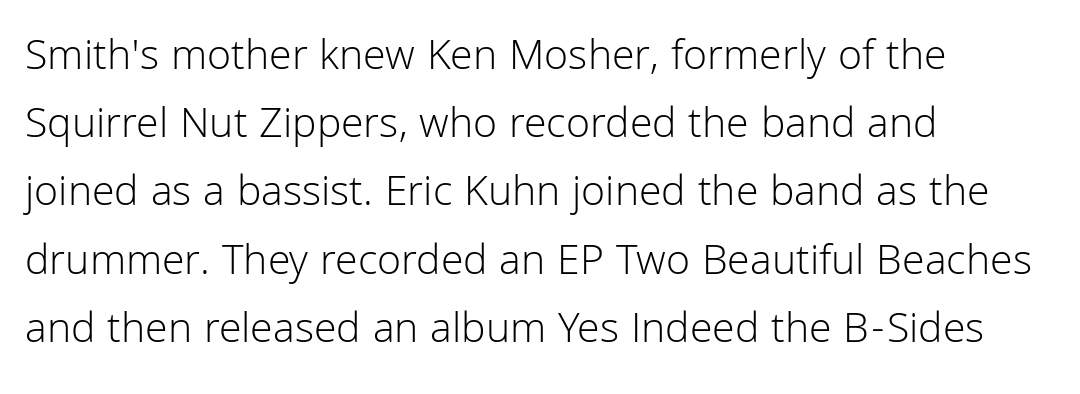
{"serif": "no", "italic": "no", "bold": "no", "weight": "light", "width": "normal", "stroke_contrast": "low", "x_height": "medium", "monospaced": "no", "underline": "no", "align": "left", "line_spacing": "normal", "line_spacing_ratio": 1.55, "letter_spacing": "normal", "letter_spacing_em": 0.0, "glyph_px": 44}
